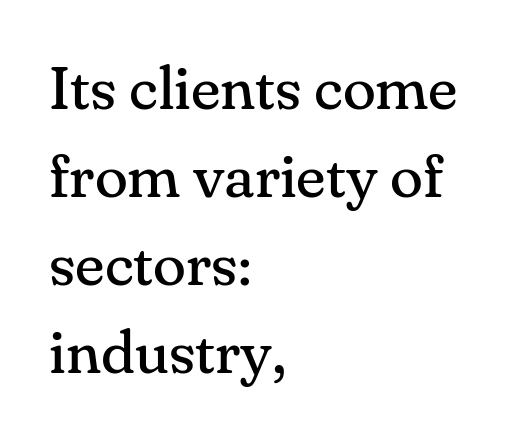
Nothing heavy about these letters — not bold at all. Posture: vertical. The lines sit at an ordinary, default distance from one another. Observe the serifs anchoring each vertical stroke in this sample. The face used here is rendered with its standard letterfit.
